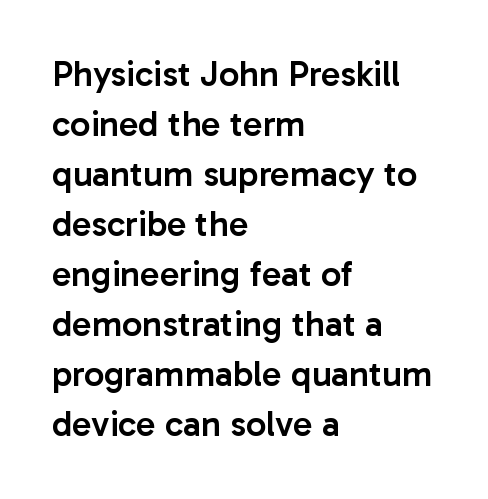
{"serif": "no", "italic": "no", "bold": "semi", "weight": "semibold", "width": "normal", "stroke_contrast": "low", "x_height": "medium", "monospaced": "no", "underline": "no", "align": "left", "line_spacing": "normal", "line_spacing_ratio": 1.39, "letter_spacing": "normal", "letter_spacing_em": 0.0, "glyph_px": 36}
